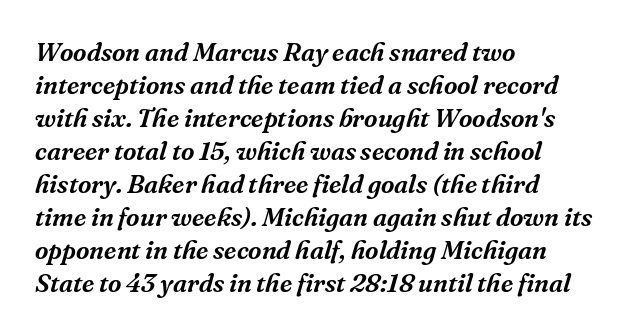
The paragraph has a hard left edge and a soft right edge. Each row of text sits above clean, open space. In terms of letterspacing, this is plain default setting. Leading matches the norm, producing a regular column. The typography opts for an oblique posture over an upright one.
